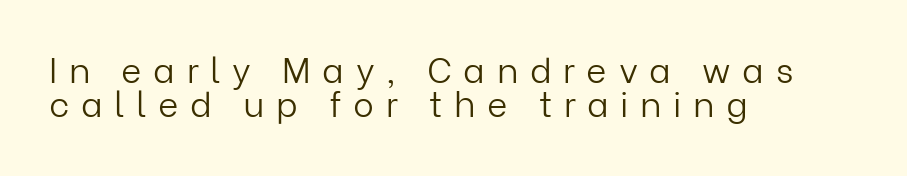
Q: Is the text bold? A: No.
Q: Is the text italic (slanted)? A: No, it is upright.
Q: Is the typeface a serif or a sans-serif typeface? A: Sans-serif.
Q: Is the text underlined? A: No.
Q: How is the paragraph aligned? A: Left-aligned.
Q: Is the spacing between letters normal or unusually wide? A: Unusually wide.
Q: Is the spacing between lines tight, normal or loose? A: Tight.
Q: Width (condensed, normal, or wide)? A: Normal.
Q: Stroke contrast? A: Low.
Q: x-height? A: Medium.
Q: Monospaced? A: No.
